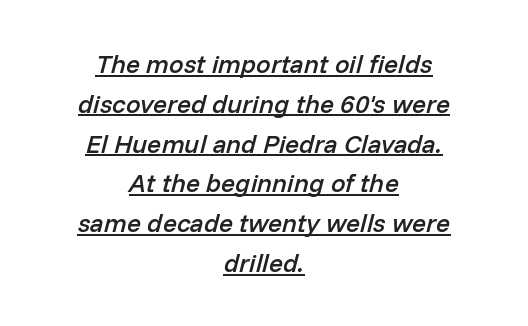
Q: Is the text bold? A: Semi-bold.
Q: Is the text italic (slanted)? A: Yes, it leans right by about 14 degrees.
Q: Is the text underlined? A: Yes.
Q: How is the paragraph aligned? A: Centered.
Q: Is the spacing between letters normal or unusually wide? A: Normal.
Q: Is the spacing between lines tight, normal or loose? A: Normal.
